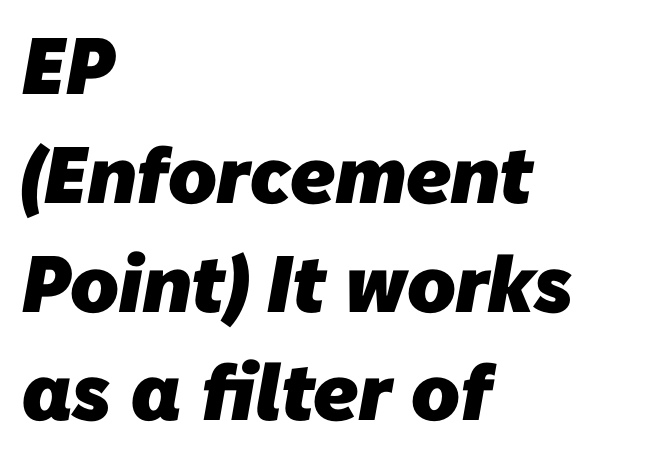
The image shows 80 px heavy sans-serif type; set left-aligned, normal line spacing (1.36x), normal letter spacing, not underlined; low stroke contrast and a medium x-height.
